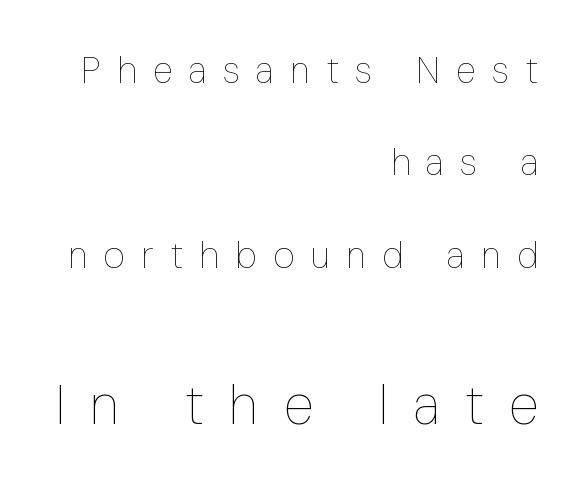
The rag falls on the left side of this text block. Each letter keeps its own natural width here, so spacing adapts to shape. One glance says open: line gaps are wider than usual. No word sits above an underline. Each stroke keeps to a modest, everyday thickness or less. Size contrast runs from small at the top to large at the bottom.
